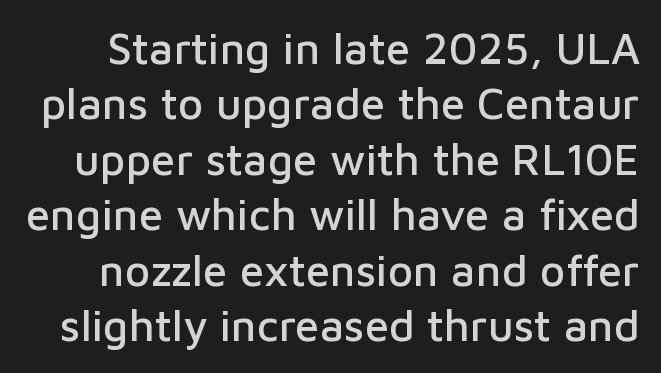
The image shows 44 px sans-serif type, upright; set normal line spacing (1.26x), normal letter spacing, not underlined; low stroke contrast and a medium x-height.
